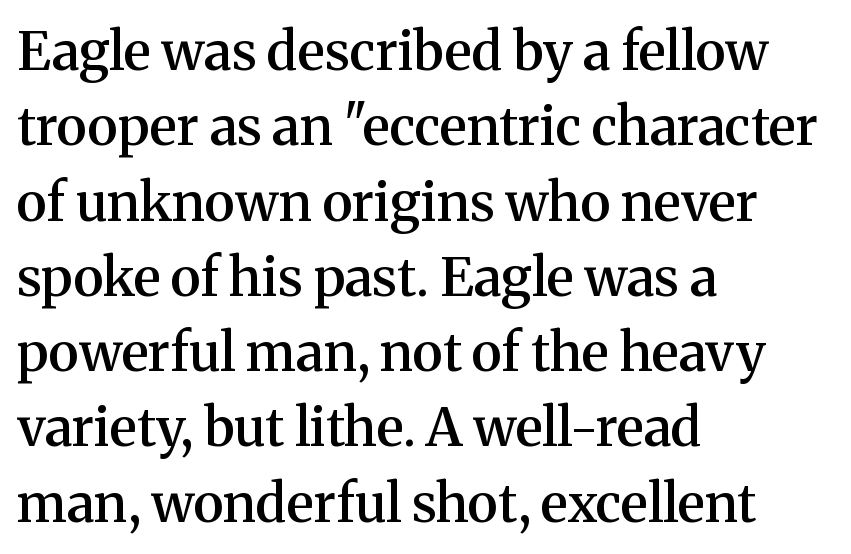
{"serif": "yes", "italic": "no", "bold": "semi", "weight": "semibold", "width": "normal", "stroke_contrast": "medium", "x_height": "medium", "monospaced": "no", "underline": "no", "align": "left", "line_spacing": "normal", "line_spacing_ratio": 1.42, "letter_spacing": "normal", "letter_spacing_em": 0.0, "glyph_px": 53}
